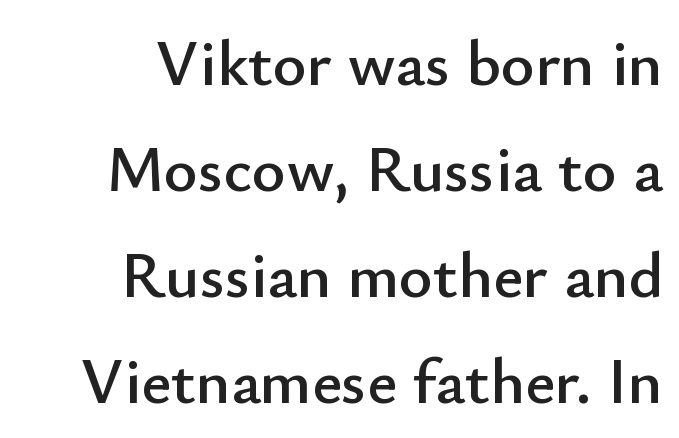
{"serif": "no", "italic": "no", "width": "normal", "stroke_contrast": "low", "x_height": "small", "monospaced": "no", "underline": "no", "align": "right", "line_spacing": "normal", "line_spacing_ratio": 1.63, "letter_spacing": "normal", "letter_spacing_em": 0.0, "glyph_px": 65}
